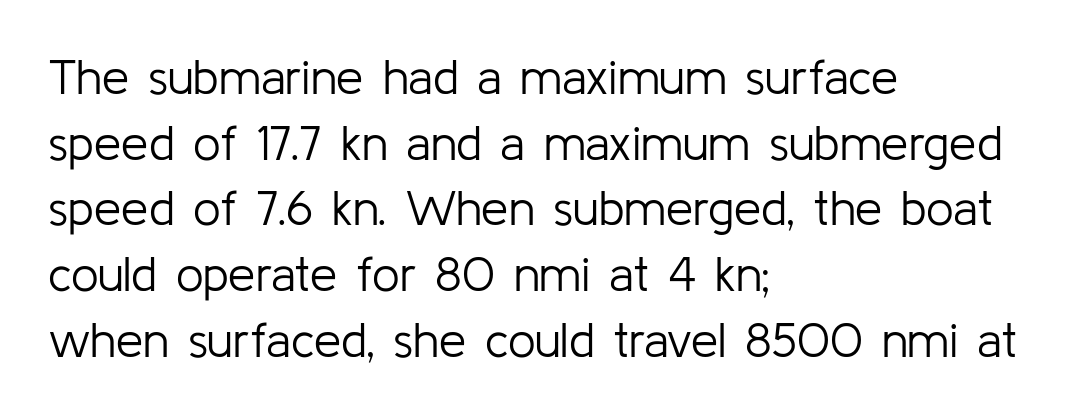
{"serif": "no", "italic": "no", "bold": "no", "weight": "light", "width": "normal", "stroke_contrast": "low", "x_height": "medium", "monospaced": "no", "underline": "no", "align": "left", "line_spacing": "normal", "line_spacing_ratio": 1.34, "letter_spacing": "normal", "letter_spacing_em": 0.0, "glyph_px": 49}
